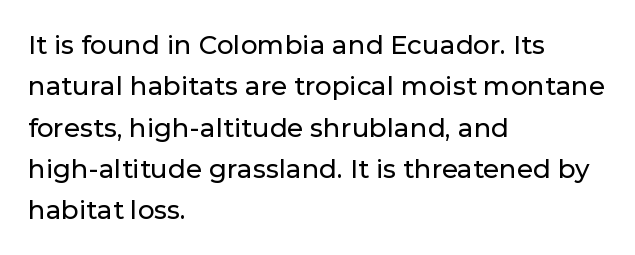
The image shows 26 px text type, upright; set left-aligned, normal line spacing (1.59x), normal letter spacing, not underlined.
